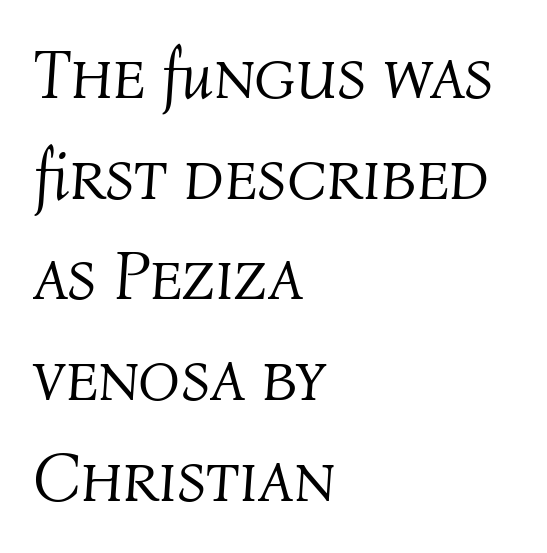
The image shows 69 px light type, italic (leaning right); set left-aligned, normal line spacing (1.46x), normal letter spacing, not underlined; medium stroke contrast and a medium x-height.
